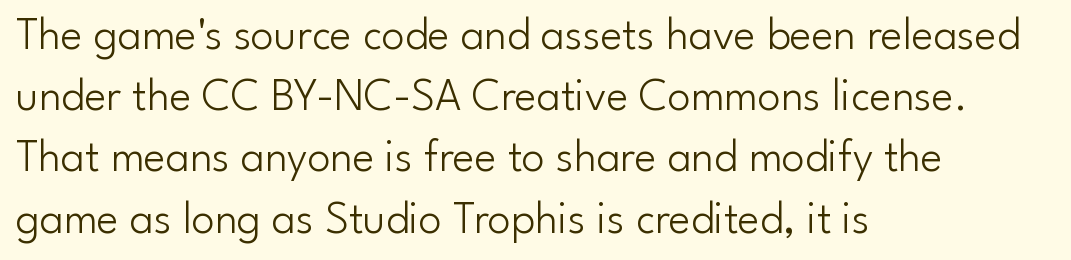
Q: Is the text bold? A: No.
Q: Is the text italic (slanted)? A: No, it is upright.
Q: Is the typeface a serif or a sans-serif typeface? A: Sans-serif.
Q: Is the text underlined? A: No.
Q: How is the paragraph aligned? A: Left-aligned.
Q: Is the spacing between letters normal or unusually wide? A: Normal.
Q: Is the spacing between lines tight, normal or loose? A: Normal.
Q: Width (condensed, normal, or wide)? A: Normal.
Q: Stroke contrast? A: Low.
Q: x-height? A: Small.
Q: Monospaced? A: No.
